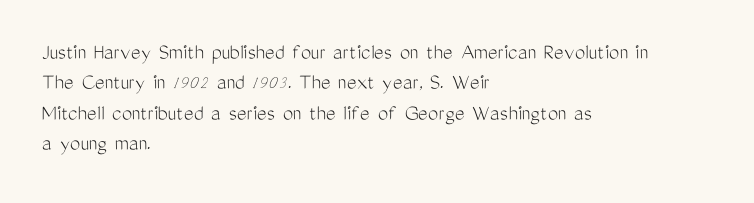
{"italic": "no", "bold": "no", "underline": "no", "align": "left", "line_spacing": "normal", "line_spacing_ratio": 1.32, "letter_spacing": "normal", "letter_spacing_em": 0.0, "glyph_px": 23}
